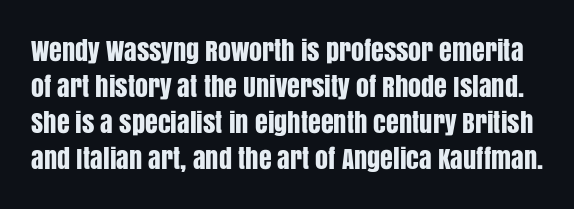
{"italic": "no", "underline": "no", "line_spacing": "normal", "line_spacing_ratio": 1.38, "letter_spacing": "normal", "letter_spacing_em": 0.0, "glyph_px": 26}
